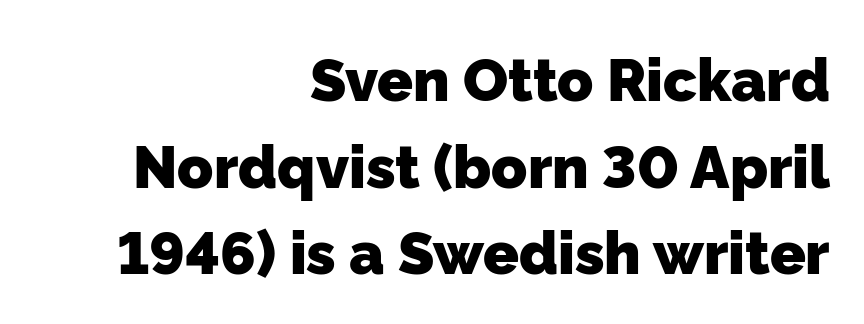
Q: Is the text bold? A: Yes.
Q: Is the typeface a serif or a sans-serif typeface? A: Sans-serif.
Q: Is the text underlined? A: No.
Q: How is the paragraph aligned? A: Right-aligned.
Q: Is the spacing between letters normal or unusually wide? A: Normal.
Q: Is the spacing between lines tight, normal or loose? A: Normal.
Q: Width (condensed, normal, or wide)? A: Normal.
Q: Stroke contrast? A: Low.
Q: x-height? A: Medium.
Q: Monospaced? A: No.
